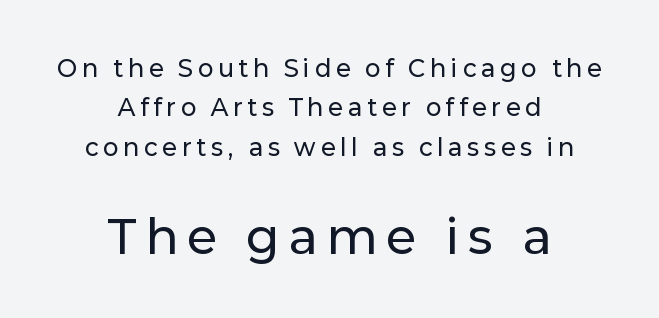
Q: Is the text italic (slanted)? A: No, it is upright.
Q: Is the typeface a serif or a sans-serif typeface? A: Sans-serif.
Q: Is the text underlined? A: No.
Q: How is the paragraph aligned? A: Centered.
Q: Is the spacing between letters normal or unusually wide? A: Unusually wide.
Q: Which block of text is set in a larger size, the first (top) or the second (bottom)? A: The second (bottom) one.
Q: Width (condensed, normal, or wide)? A: Normal.
Q: Stroke contrast? A: Low.
Q: x-height? A: Medium.
Q: Monospaced? A: No.
